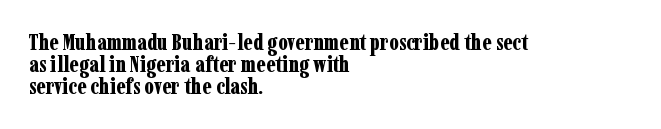
The foot of each line stays bare and open. Observe the ordinary spacing: letters are neighbours, not strangers. Emphasis by weight is at full strength: bold. Line spacing here is tight. The typesetter chose a ragged-right arrangement here. A typesetter would mark this as roman, not italic.
